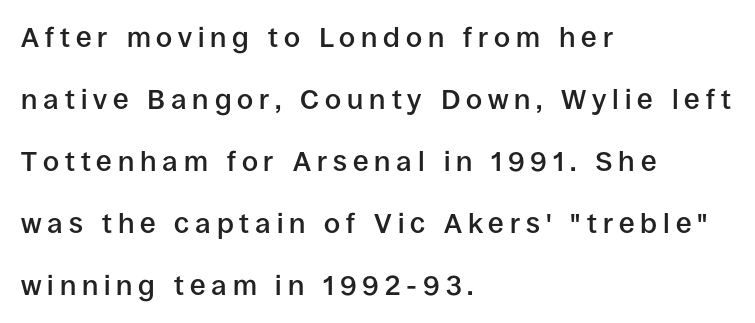
{"serif": "no", "italic": "no", "bold": "semi", "weight": "semibold", "width": "normal", "stroke_contrast": "low", "x_height": "large", "monospaced": "no", "underline": "no", "align": "left", "line_spacing": "loose", "line_spacing_ratio": 2.21, "letter_spacing": "wide", "letter_spacing_em": 0.21, "glyph_px": 28}
